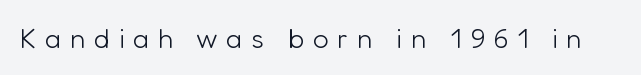
Q: Is the text bold? A: No.
Q: Is the text italic (slanted)? A: No, it is upright.
Q: Is the typeface a serif or a sans-serif typeface? A: Sans-serif.
Q: Is the text underlined? A: No.
Q: Is the spacing between letters normal or unusually wide? A: Unusually wide.
Q: Width (condensed, normal, or wide)? A: Normal.
Q: Stroke contrast? A: Low.
Q: x-height? A: Medium.
Q: Monospaced? A: No.
